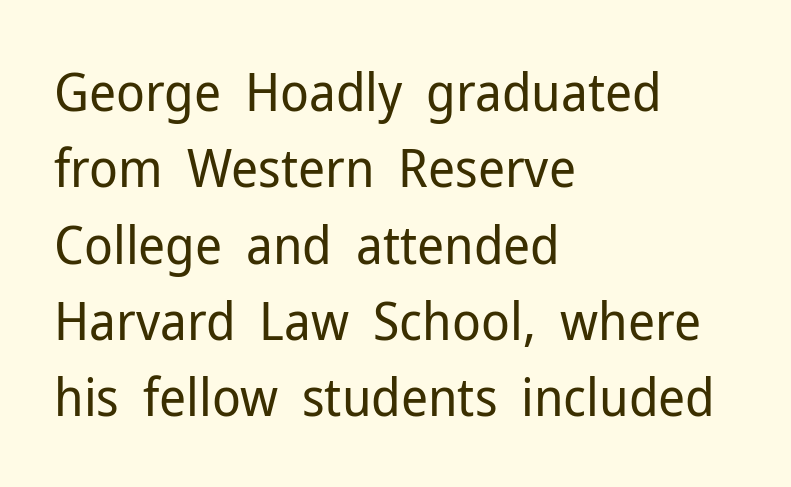
{"serif": "no", "italic": "no", "bold": "no", "weight": "regular", "width": "normal", "stroke_contrast": "low", "x_height": "medium", "monospaced": "no", "underline": "no", "align": "left", "line_spacing": "normal", "line_spacing_ratio": 1.44, "letter_spacing": "normal", "letter_spacing_em": 0.0, "glyph_px": 53}
